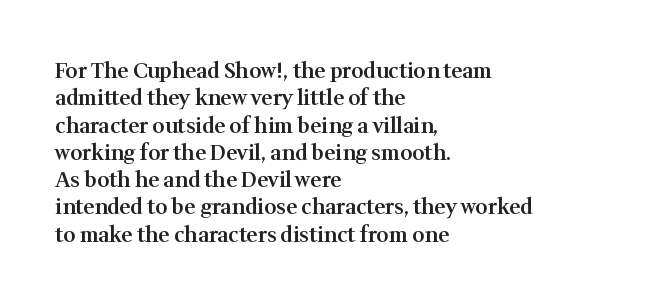
Q: Is the text bold? A: Semi-bold.
Q: Is the text italic (slanted)? A: No, it is upright.
Q: Is the text underlined? A: No.
Q: How is the paragraph aligned? A: Left-aligned.
Q: Is the spacing between letters normal or unusually wide? A: Normal.
Q: Is the spacing between lines tight, normal or loose? A: Normal.
